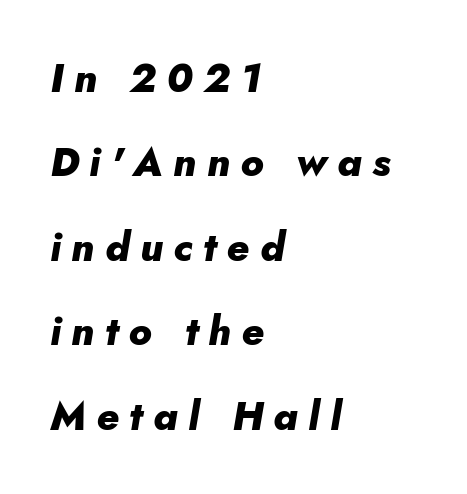
The image shows 40 px heavy type, italic (leaning right); set left-aligned, loose line spacing (2.11x), unusually wide letter spacing (+0.26 em), not underlined; low stroke contrast and a small x-height.
